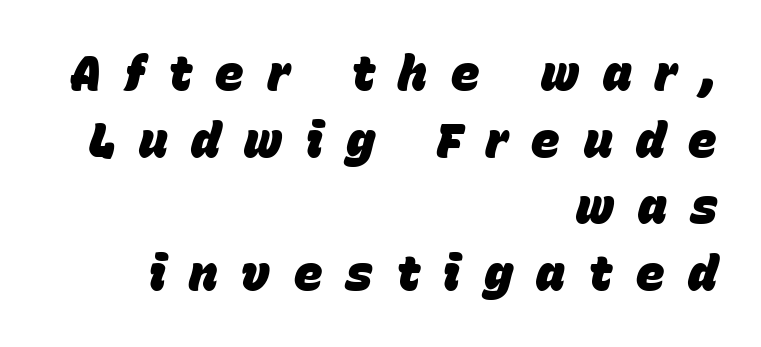
Q: Is the text bold? A: Yes.
Q: Is the text italic (slanted)? A: Yes, it leans right by about 15 degrees.
Q: Is the text underlined? A: No.
Q: How is the paragraph aligned? A: Right-aligned.
Q: Is the spacing between letters normal or unusually wide? A: Unusually wide.
Q: Is the spacing between lines tight, normal or loose? A: Normal.
Q: Width (condensed, normal, or wide)? A: Normal.
Q: Stroke contrast? A: Low.
Q: x-height? A: Large.
Q: Monospaced? A: No.
